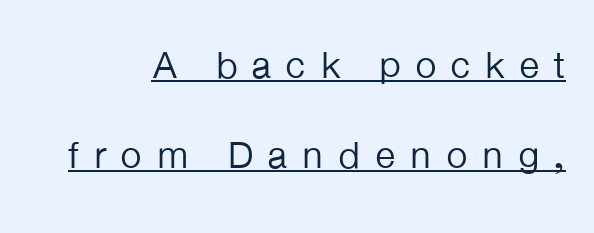
You can see a thin bar hugging the bottom of the glyphs. Weight: regular or lighter. Here the designer chose a conventional face with non-uniform glyph widths. A typesetter would call this leading open, well beyond the default. The face used here is rendered with a markedly widened letterfit.
